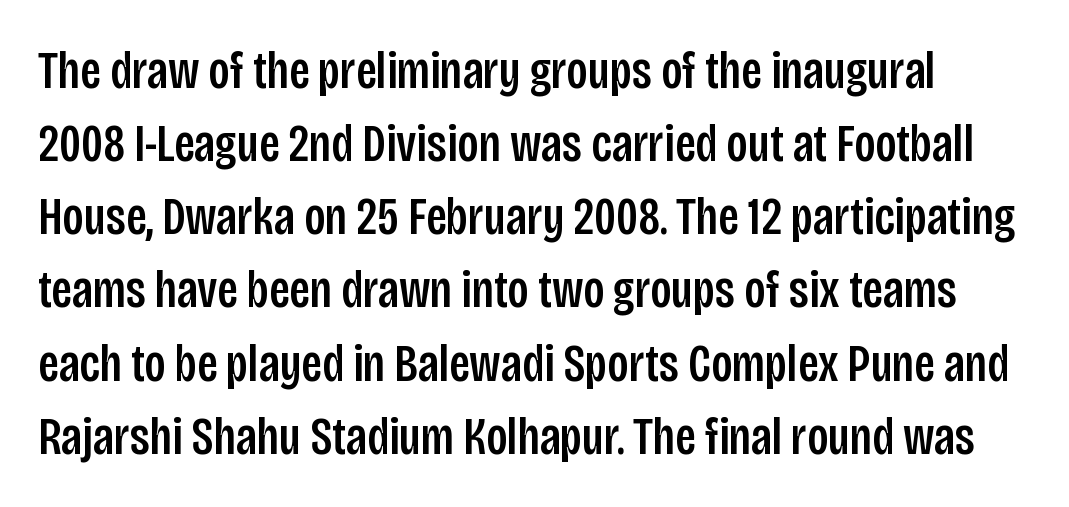
{"serif": "no", "italic": "no", "width": "condensed", "stroke_contrast": "low", "x_height": "large", "monospaced": "no", "underline": "no", "line_spacing": "normal", "line_spacing_ratio": 1.38, "letter_spacing": "normal", "letter_spacing_em": 0.0, "glyph_px": 53}
